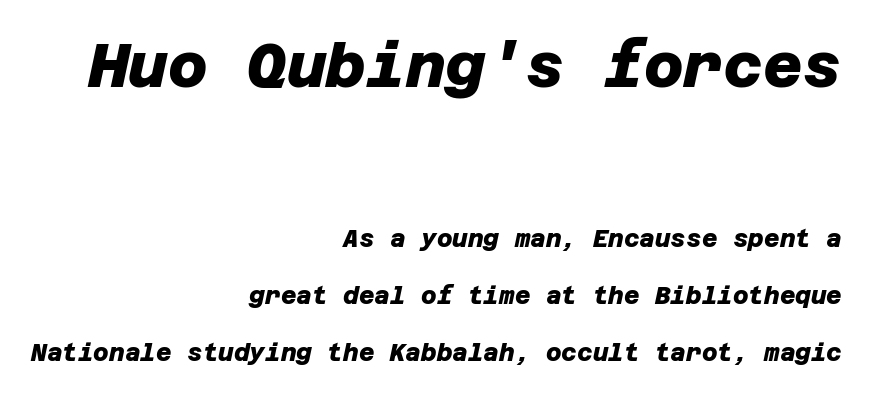
{"serif": "no", "bold": "yes", "weight": "heavy", "width": "normal", "stroke_contrast": "low", "x_height": "large", "underline": "no", "align": "right", "line_spacing": "loose", "line_spacing_ratio": 2.39, "letter_spacing": "normal", "letter_spacing_em": 0.0, "larger_block": "first", "size_ratio": 2.54, "glyph_px": 61}
